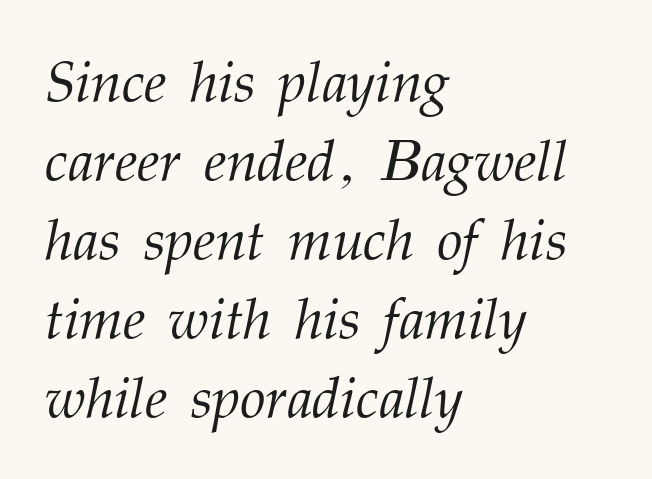
{"serif": "yes", "italic": "yes", "lean": "right", "slant_degrees": 12, "bold": "no", "weight": "light", "width": "normal", "stroke_contrast": "medium", "x_height": "medium", "monospaced": "no", "underline": "no", "align": "left", "line_spacing": "normal", "line_spacing_ratio": 1.36, "letter_spacing": "normal", "letter_spacing_em": 0.0, "glyph_px": 58}
